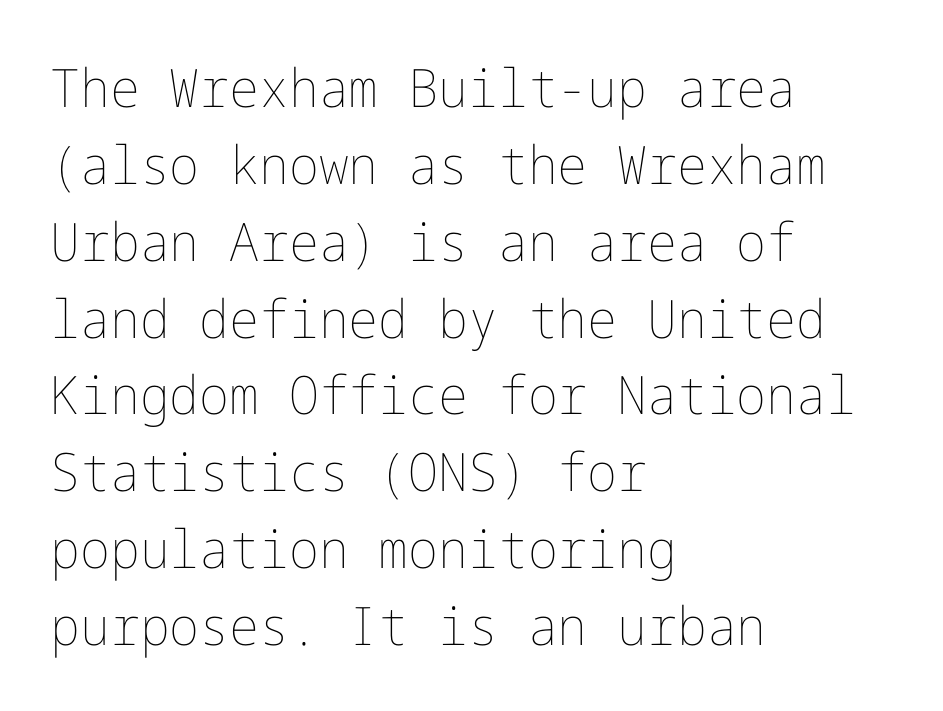
{"italic": "no", "bold": "no", "weight": "thin", "width": "normal", "stroke_contrast": "low", "x_height": "medium", "underline": "no", "align": "left", "line_spacing": "normal", "line_spacing_ratio": 1.45, "letter_spacing": "normal", "letter_spacing_em": 0.0, "glyph_px": 53}
